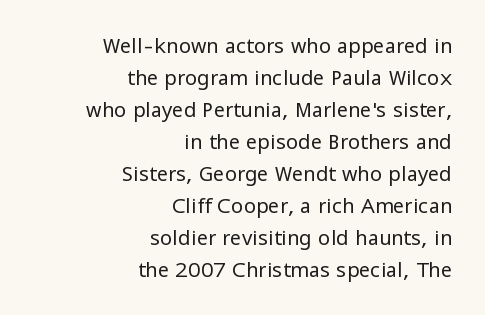
{"italic": "no", "bold": "no", "underline": "no", "align": "right", "line_spacing": "normal", "line_spacing_ratio": 1.6, "letter_spacing": "normal", "letter_spacing_em": 0.0, "glyph_px": 20}
